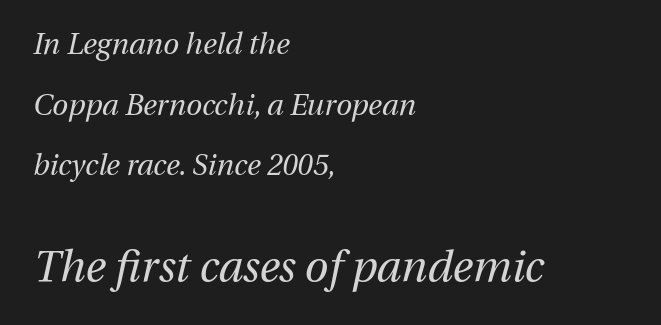
{"italic": "yes", "lean": "right", "slant_degrees": 13, "bold": "no", "weight": "regular", "width": "normal", "stroke_contrast": "medium", "x_height": "medium", "monospaced": "no", "underline": "no", "align": "left", "line_spacing": "loose", "line_spacing_ratio": 2.09, "letter_spacing": "normal", "letter_spacing_em": 0.0, "larger_block": "second", "size_ratio": 1.48, "glyph_px": 43}
